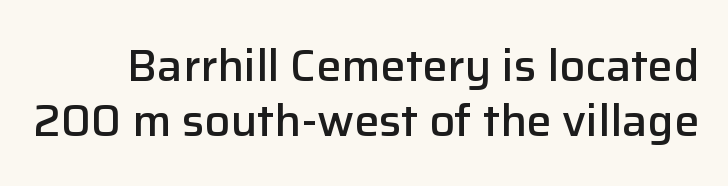
Q: Is the text bold? A: Semi-bold.
Q: Is the text italic (slanted)? A: No, it is upright.
Q: Is the typeface a serif or a sans-serif typeface? A: Sans-serif.
Q: Is the text underlined? A: No.
Q: Is the spacing between letters normal or unusually wide? A: Normal.
Q: Width (condensed, normal, or wide)? A: Normal.
Q: Stroke contrast? A: Low.
Q: x-height? A: Medium.
Q: Monospaced? A: No.
